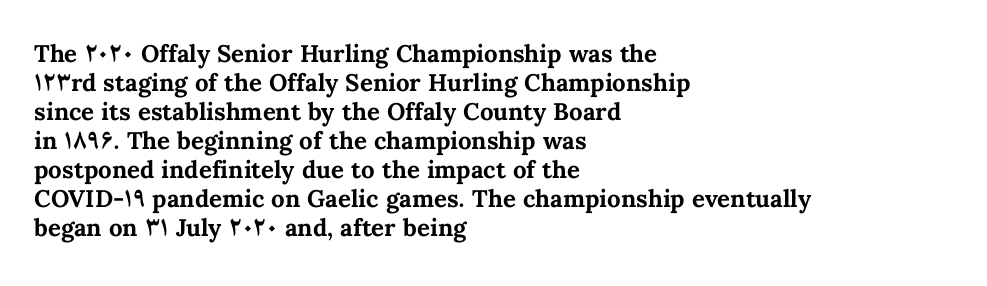
The image shows 24 px bold type, upright; set left-aligned, line spacing 1.21x, normal letter spacing, not underlined.
